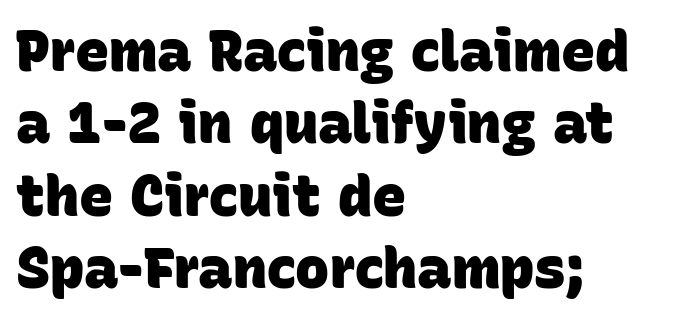
Q: Is the text bold? A: Yes.
Q: Is the typeface a serif or a sans-serif typeface? A: Sans-serif.
Q: Is the text underlined? A: No.
Q: How is the paragraph aligned? A: Left-aligned.
Q: Is the spacing between letters normal or unusually wide? A: Normal.
Q: Is the spacing between lines tight, normal or loose? A: Normal.
Q: Width (condensed, normal, or wide)? A: Normal.
Q: Stroke contrast? A: Low.
Q: x-height? A: Large.
Q: Monospaced? A: No.
